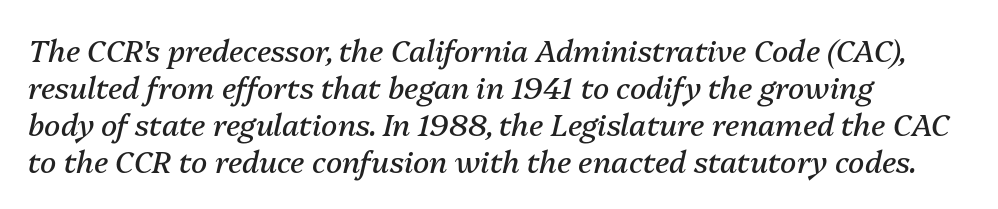
You could not count columns in this text — the font is proportionally spaced. If you drew a ruler down the left edge, every line would touch it. If you drew a line through each stem, it would be angled. Clear beneath every line of the passage.
